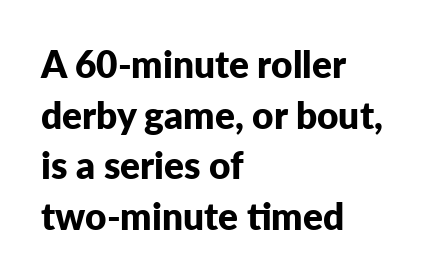
Q: Is the text bold? A: Yes.
Q: Is the text italic (slanted)? A: No, it is upright.
Q: Is the typeface a serif or a sans-serif typeface? A: Sans-serif.
Q: Is the text underlined? A: No.
Q: How is the paragraph aligned? A: Left-aligned.
Q: Is the spacing between letters normal or unusually wide? A: Normal.
Q: Is the spacing between lines tight, normal or loose? A: Normal.
Q: Width (condensed, normal, or wide)? A: Normal.
Q: Stroke contrast? A: Low.
Q: x-height? A: Medium.
Q: Monospaced? A: No.
